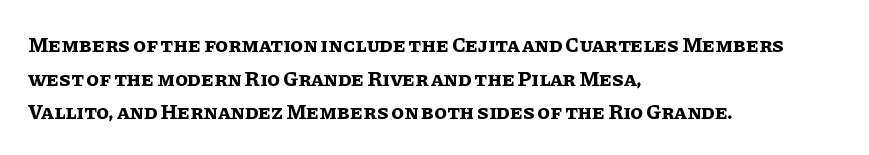
The image shows 21 px bold type, upright; set left-aligned, normal line spacing (1.6x), normal letter spacing, not underlined.
